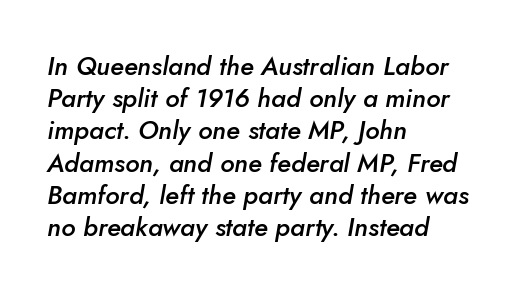
Q: Is the text bold? A: Semi-bold.
Q: Is the text italic (slanted)? A: Yes, it leans right by about 5 degrees.
Q: Is the text underlined? A: No.
Q: How is the paragraph aligned? A: Left-aligned.
Q: Is the spacing between letters normal or unusually wide? A: Normal.
